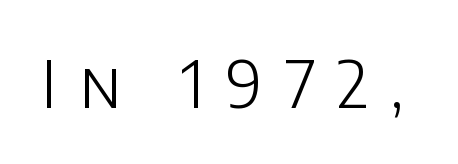
To sum up the face: it is a sans, with no serifs. The type sits square on the baseline with zero lean. The words here are not underlined. The type is letterspaced generously, with wide tracking. Think standard paragraph weight, or any step lighter than that.
